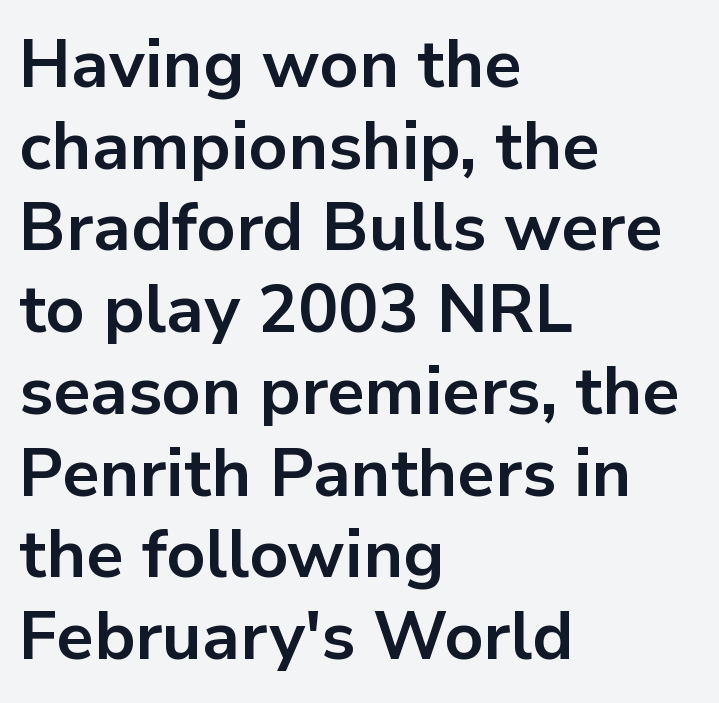
Q: Is the text bold? A: Yes.
Q: Is the text italic (slanted)? A: No, it is upright.
Q: Is the typeface a serif or a sans-serif typeface? A: Sans-serif.
Q: Is the text underlined? A: No.
Q: How is the paragraph aligned? A: Left-aligned.
Q: Is the spacing between letters normal or unusually wide? A: Normal.
Q: Width (condensed, normal, or wide)? A: Normal.
Q: Stroke contrast? A: Low.
Q: x-height? A: Medium.
Q: Monospaced? A: No.
